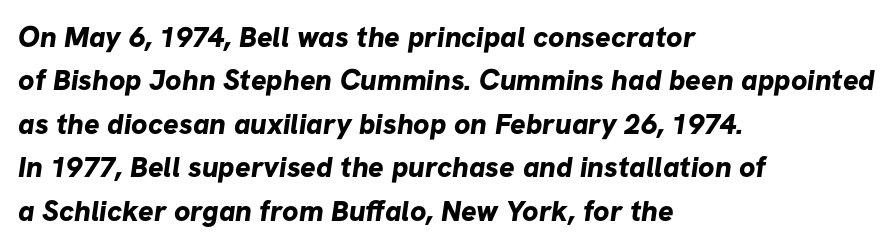
{"serif": "no", "bold": "yes", "weight": "bold", "width": "normal", "stroke_contrast": "low", "x_height": "medium", "monospaced": "no", "underline": "no", "align": "left", "line_spacing": "normal", "line_spacing_ratio": 1.5, "letter_spacing": "normal", "letter_spacing_em": 0.0, "glyph_px": 29}
